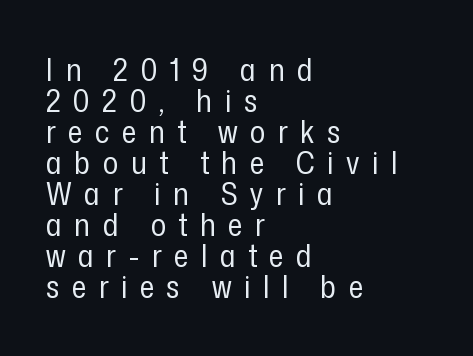
Q: Is the text bold? A: No.
Q: Is the text italic (slanted)? A: No, it is upright.
Q: Is the typeface a serif or a sans-serif typeface? A: Sans-serif.
Q: Is the text underlined? A: No.
Q: How is the paragraph aligned? A: Left-aligned.
Q: Is the spacing between letters normal or unusually wide? A: Unusually wide.
Q: Is the spacing between lines tight, normal or loose? A: Tight.
Q: Width (condensed, normal, or wide)? A: Condensed.
Q: Stroke contrast? A: Low.
Q: x-height? A: Medium.
Q: Monospaced? A: No.
